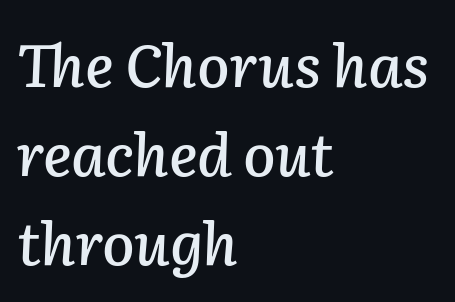
Q: Is the text italic (slanted)? A: Yes, it leans right by about 2 degrees.
Q: Is the text underlined? A: No.
Q: How is the paragraph aligned? A: Left-aligned.
Q: Is the spacing between letters normal or unusually wide? A: Normal.
Q: Is the spacing between lines tight, normal or loose? A: Normal.
Q: Width (condensed, normal, or wide)? A: Normal.
Q: Stroke contrast? A: Low.
Q: x-height? A: Medium.
Q: Monospaced? A: No.
